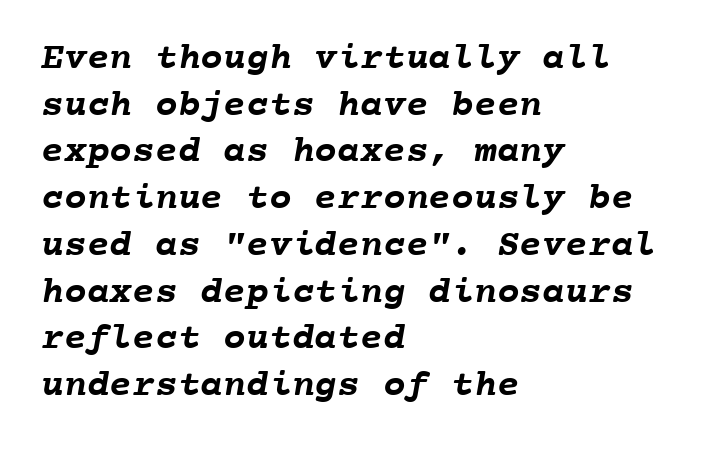
Each letter, wide or thin by design, is forced into the same width here. Each row of text sits above clean, open space. Inter-character spacing is left at the font's built-in metrics. Is the block centered? No — it sits flush against the left margin. The strokes are fattened all the way to bold.
